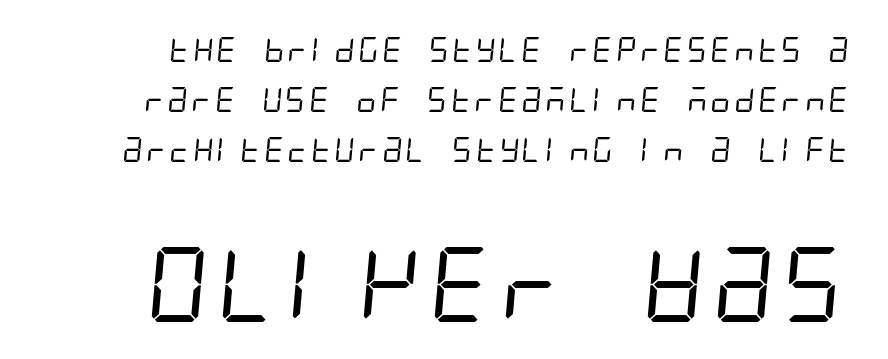
Honestly, there is no underline to notice here at all. Weight class: somewhere from thin through regular. Baseline-to-baseline distance is far greater than the letter height. Character size in the trailing block exceeds that of the leading block. Note: no serifs on the glyphs.
